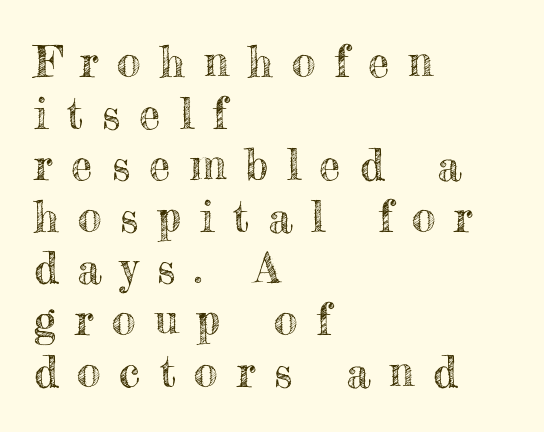
These lines are set flush left with a ragged right edge. A typesetter would call this proportional, since set widths differ per character. Honestly, there is no underline to notice here at all. Letter spacing: wide. Nope, not italic — everything's standing straight.
